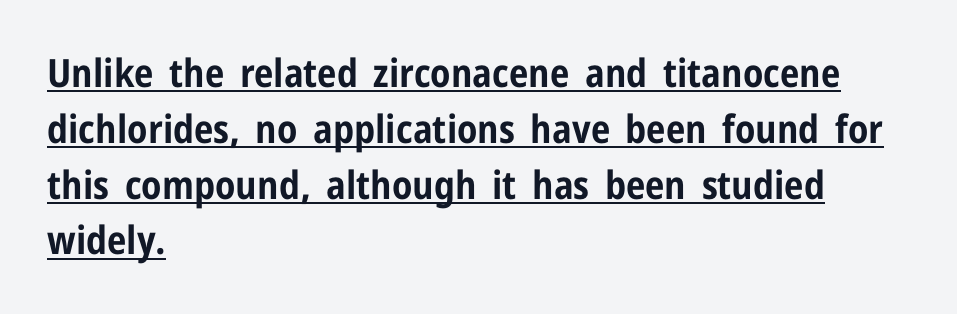
Underlining? Definitely there. Rows of type keep a routine distance in the vertical direction. The letterforms sit shoulder to shoulder at normal distance. Nothing sits at the stroke ends, so this counts as sans-serif.
